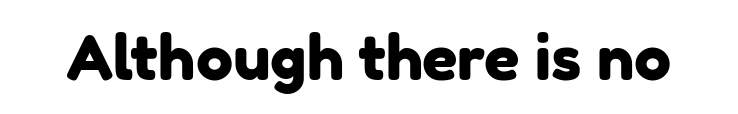
{"serif": "no", "width": "normal", "stroke_contrast": "low", "x_height": "medium", "monospaced": "no", "underline": "no", "letter_spacing": "normal", "letter_spacing_em": 0.0, "glyph_px": 62}
